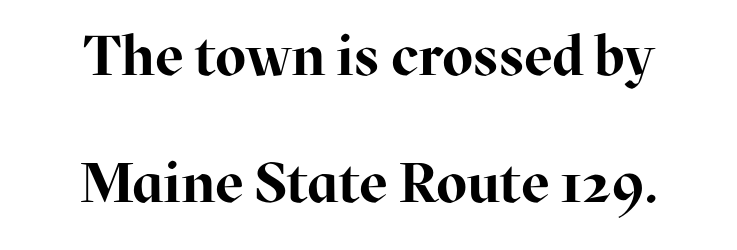
A typesetter would call this zero additional tracking. The designer went with a serif here, giving each stem small feet. Quick note: not italic, upright. The strip under each line holds only bare page.
